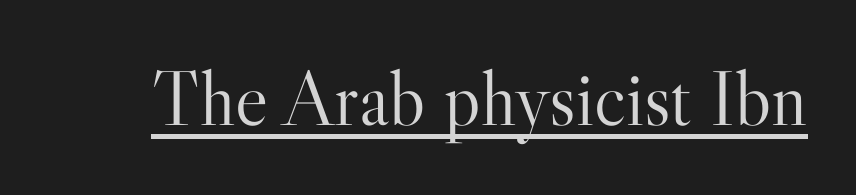
The image shows 78 px light serif type, upright; set normal letter spacing, underlined; high stroke contrast and a small x-height.
